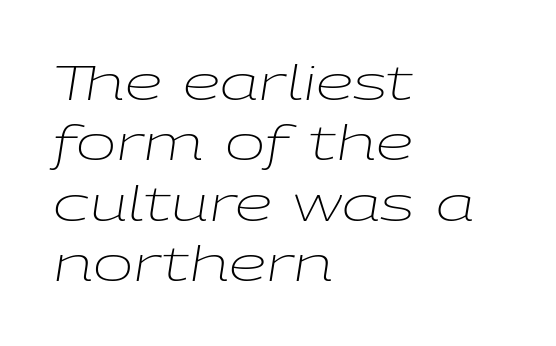
The text carries the slant typical of an italic or oblique font. Inter-character spacing is left at the font's built-in metrics. Heaviness? Minimal to ordinary, like unemphasized prose. Looks like regular typesetting: each glyph gets only the width it needs. Notice how descenders clear the ascenders below comfortably — that's standard leading.
